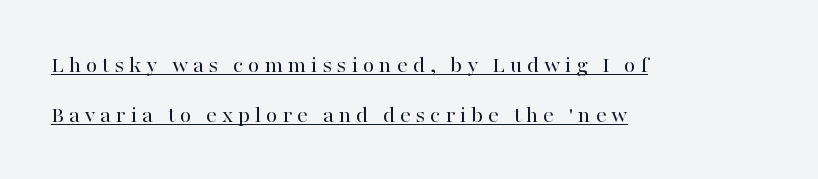
The image shows 24 px text type, upright; set left-aligned, loose line spacing (2.09x), unusually wide letter spacing (+0.2 em), underlined.
